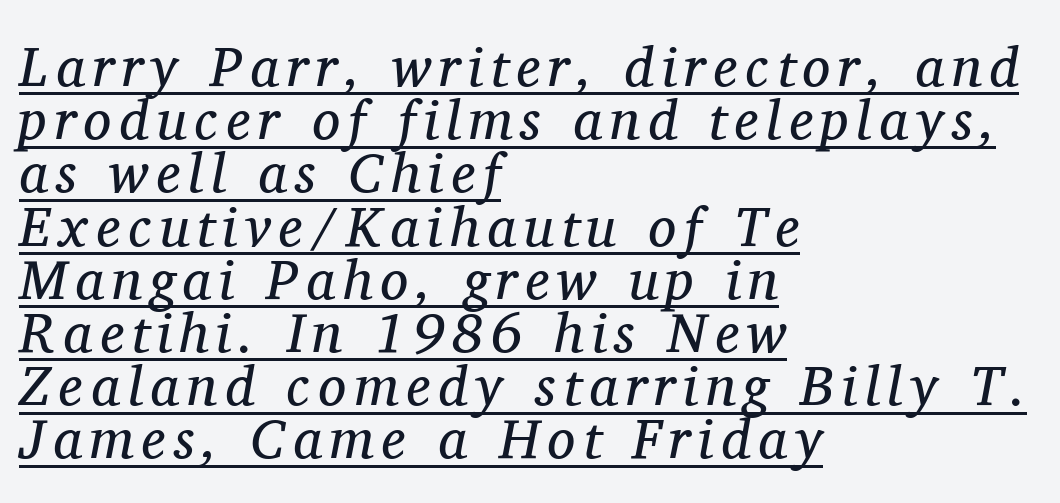
Q: Is the text bold? A: No.
Q: Is the text italic (slanted)? A: Yes, it leans right by about 11 degrees.
Q: Is the typeface a serif or a sans-serif typeface? A: Serif.
Q: Is the text underlined? A: Yes.
Q: How is the paragraph aligned? A: Left-aligned.
Q: Is the spacing between lines tight, normal or loose? A: Tight.
Q: Width (condensed, normal, or wide)? A: Normal.
Q: Stroke contrast? A: Medium.
Q: x-height? A: Medium.
Q: Monospaced? A: No.
